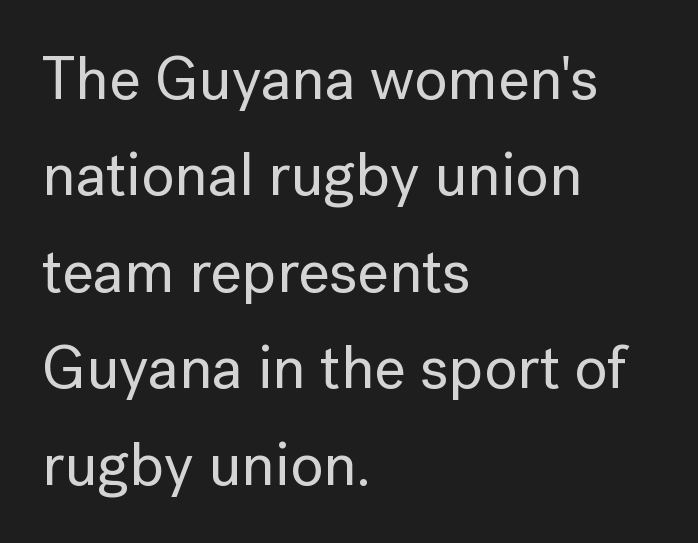
Q: Is the text italic (slanted)? A: No, it is upright.
Q: Is the typeface a serif or a sans-serif typeface? A: Sans-serif.
Q: Is the text underlined? A: No.
Q: How is the paragraph aligned? A: Left-aligned.
Q: Is the spacing between letters normal or unusually wide? A: Normal.
Q: Is the spacing between lines tight, normal or loose? A: Normal.
Q: Width (condensed, normal, or wide)? A: Normal.
Q: Stroke contrast? A: Low.
Q: x-height? A: Medium.
Q: Monospaced? A: No.
